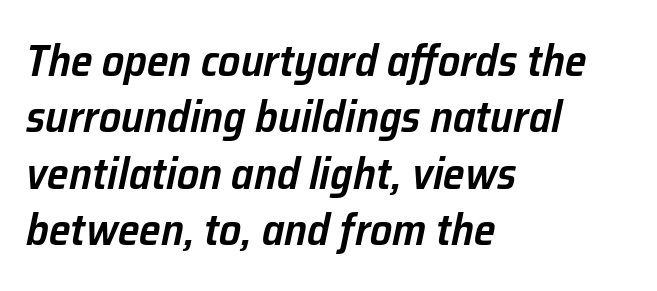
{"italic": "yes", "lean": "right", "slant_degrees": 12, "bold": "semi", "weight": "semibold", "width": "normal", "stroke_contrast": "low", "x_height": "medium", "monospaced": "no", "underline": "no", "align": "left", "line_spacing": "normal", "line_spacing_ratio": 1.28, "letter_spacing": "normal", "letter_spacing_em": 0.0, "glyph_px": 44}
